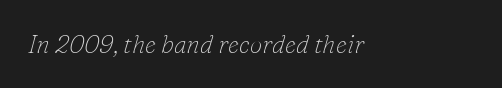
Q: Is the text bold? A: No.
Q: Is the text italic (slanted)? A: Yes, it leans right by about 16 degrees.
Q: Is the text underlined? A: No.
Q: Is the spacing between letters normal or unusually wide? A: Normal.
